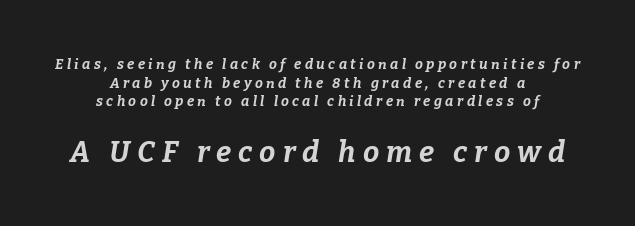
Q: Is the text bold? A: Yes.
Q: Is the text italic (slanted)? A: Yes, it leans right by about 9 degrees.
Q: Is the text underlined? A: No.
Q: How is the paragraph aligned? A: Centered.
Q: Is the spacing between letters normal or unusually wide? A: Unusually wide.
Q: Is the spacing between lines tight, normal or loose? A: Normal.
Q: Which block of text is set in a larger size, the first (top) or the second (bottom)? A: The second (bottom) one.
Q: Width (condensed, normal, or wide)? A: Normal.
Q: Stroke contrast? A: Low.
Q: x-height? A: Medium.
Q: Monospaced? A: No.
